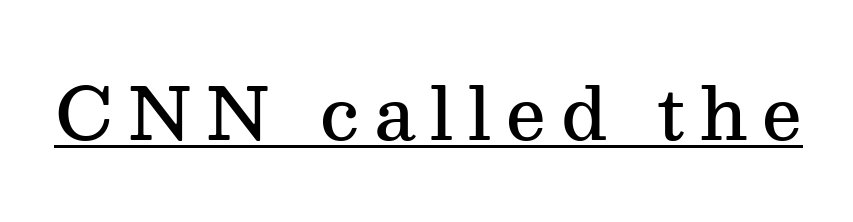
Emphasis is given by a line drawn under the lettering. These lines are rendered in a variable-pitch font. Style check: upright. Characters follow at a spacing far wider than the type designer built in. The designer went with a serif here, giving each stem small feet.
